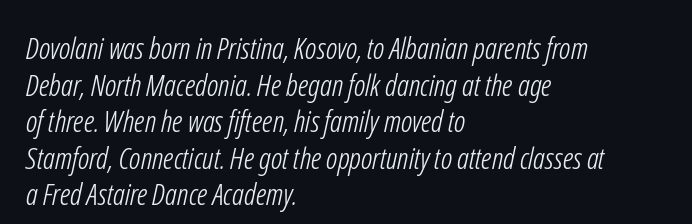
You could not count columns in this text — the font is proportionally spaced. The ragged edge is on the right, which tells us the setting is flush left. Classification — sans serif. The characters are drawn with everyday or finer stroke widths. Tracking value appears to be zero — textbook default spacing.
